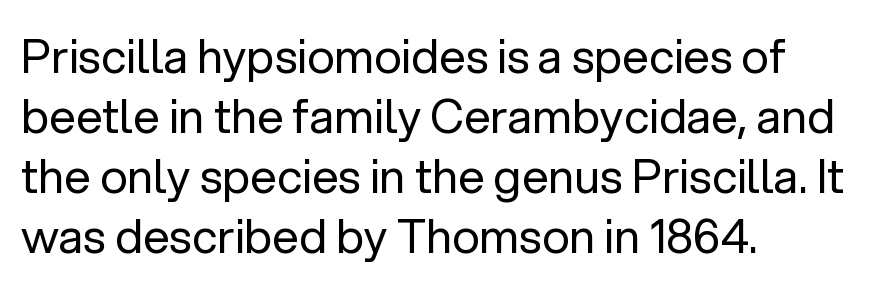
{"serif": "no", "italic": "no", "bold": "no", "weight": "regular", "width": "normal", "stroke_contrast": "low", "x_height": "medium", "monospaced": "no", "underline": "no", "align": "left", "line_spacing": "normal", "line_spacing_ratio": 1.28, "letter_spacing": "normal", "letter_spacing_em": 0.0, "glyph_px": 47}
